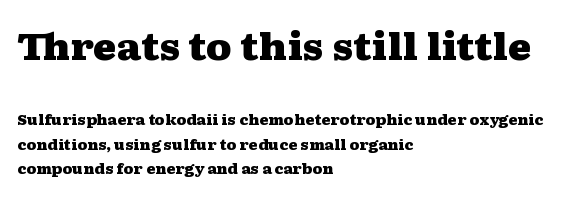
Q: Is the text bold? A: Yes.
Q: Is the text italic (slanted)? A: No, it is upright.
Q: Is the typeface a serif or a sans-serif typeface? A: Serif.
Q: Is the text underlined? A: No.
Q: How is the paragraph aligned? A: Left-aligned.
Q: Is the spacing between letters normal or unusually wide? A: Normal.
Q: Which block of text is set in a larger size, the first (top) or the second (bottom)? A: The first (top) one.
Q: Width (condensed, normal, or wide)? A: Wide.
Q: Stroke contrast? A: Medium.
Q: x-height? A: Medium.
Q: Monospaced? A: No.
